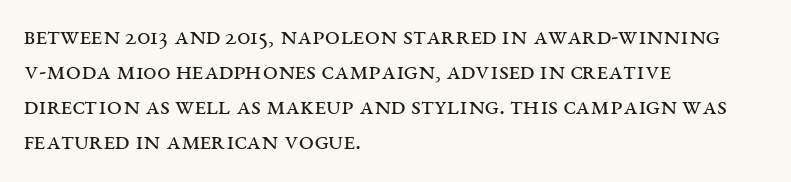
Style check: upright. Plain, unruled lines of type. The paragraph has a hard left edge and a soft right edge. This rendering leaves character spacing at its baseline value. A typesetter would call this leading conventional body-copy spacing. These glyphs show unthickened strokes, regular width or finer.
